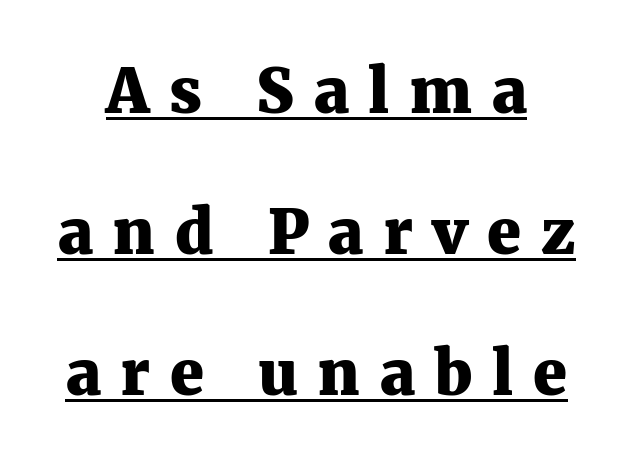
Honestly, the underline is the first thing you notice here. Characters remain perfectly vertical along every line. Rows of type keep a wide berth in the vertical direction. Do the characters align in a grid? No, the font is proportional.
